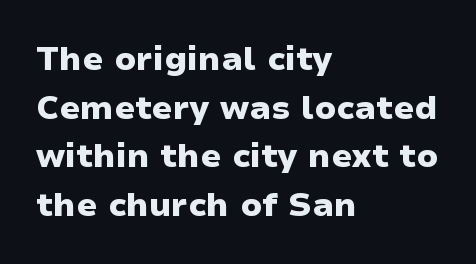
{"serif": "no", "italic": "no", "bold": "yes", "weight": "heavy", "width": "wide", "stroke_contrast": "low", "x_height": "medium", "monospaced": "no", "underline": "no", "align": "left", "line_spacing": "normal", "line_spacing_ratio": 1.47, "letter_spacing": "normal", "letter_spacing_em": 0.0, "glyph_px": 33}
